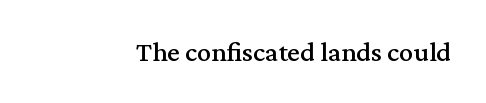
Caption: standard tracking, unaltered. Little horizontal feet cap the strokes, marking this as serif type. Underlining? Definitely not there. Think of a printed novel: that variable character pitch is what you see here. When letters stand straight like this, we call the style roman or upright.
